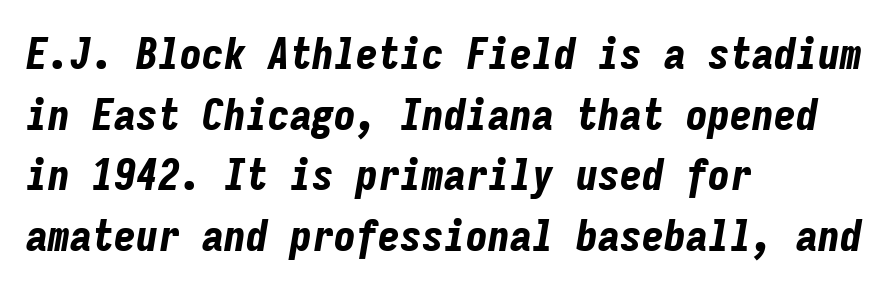
Q: Is the text bold? A: Yes.
Q: Is the text italic (slanted)? A: Yes, it leans right by about 9 degrees.
Q: Is the text underlined? A: No.
Q: How is the paragraph aligned? A: Left-aligned.
Q: Is the spacing between letters normal or unusually wide? A: Normal.
Q: Is the spacing between lines tight, normal or loose? A: Normal.
Q: Width (condensed, normal, or wide)? A: Condensed.
Q: Stroke contrast? A: Low.
Q: x-height? A: Medium.
Q: Monospaced? A: Yes.
